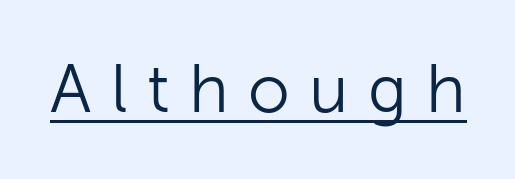
The letters look calm and open, with moderate or lighter stems. A rule runs beneath these lines of type. These lines are rendered in a variable-pitch font. A typesetter would mark this as roman, not italic. The rendering shows plain stroke endings on the letterforms — a sans-serif design. In terms of letterspacing, this is a distinctly airy, spread setting.
